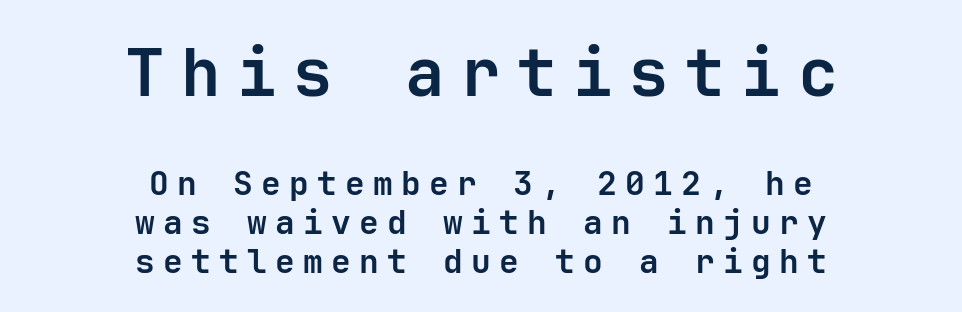
The image shows 66 px semibold sans-serif type, upright; set centered, line spacing 1.18x, unusually wide letter spacing (+0.25 em), not underlined; the first (top) block is 2.0x larger; low stroke contrast and a medium x-height.
